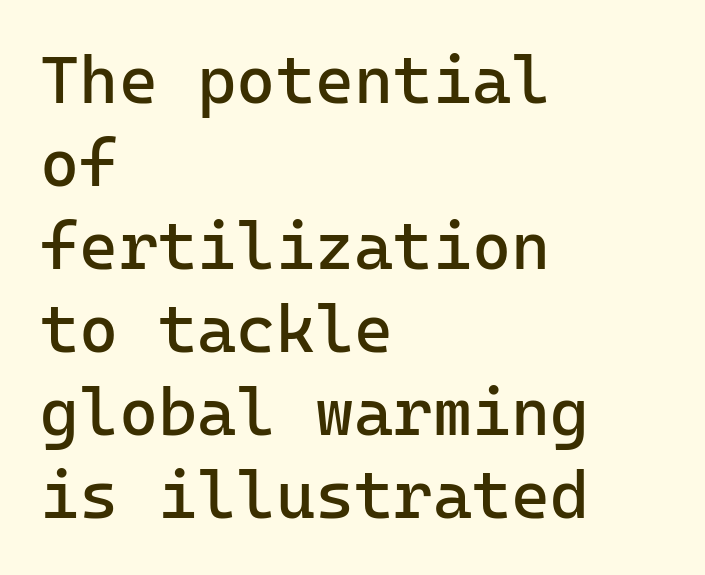
Are there feet on the stems? There aren't — it's a sans. Weight class: somewhere from thin through regular. This sample is left-justified, so line endings fall wherever the words run out. Do the letters lean? They stand straight.
